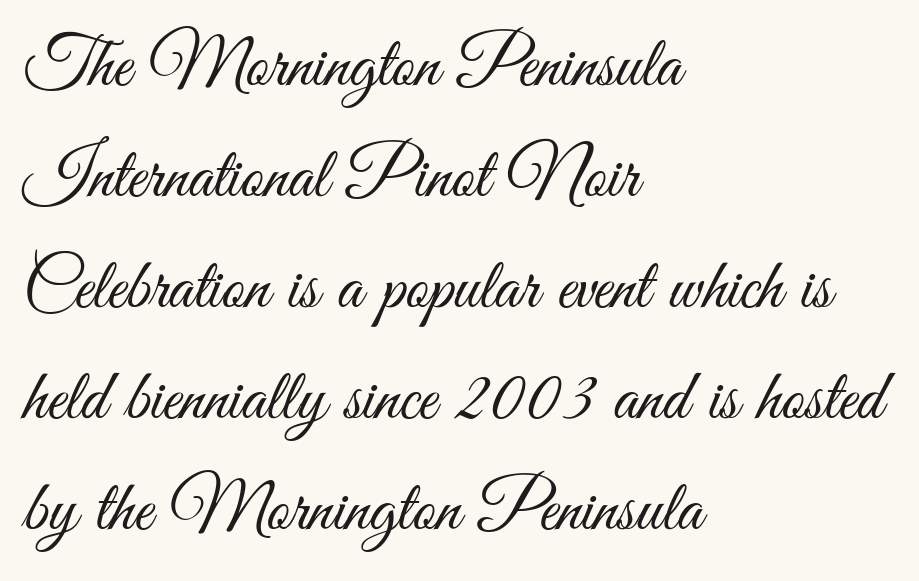
{"serif": "no", "bold": "no", "weight": "light", "width": "condensed", "stroke_contrast": "medium", "x_height": "small", "monospaced": "no", "underline": "no", "align": "left", "line_spacing": "normal", "line_spacing_ratio": 1.54, "letter_spacing": "normal", "letter_spacing_em": 0.0, "glyph_px": 72}
